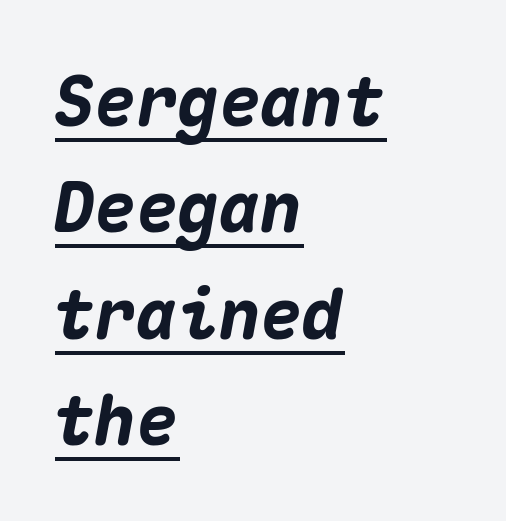
Q: Is the text bold? A: Yes.
Q: Is the text italic (slanted)? A: Yes, it leans right by about 10 degrees.
Q: Is the text underlined? A: Yes.
Q: How is the paragraph aligned? A: Left-aligned.
Q: Is the spacing between letters normal or unusually wide? A: Normal.
Q: Is the spacing between lines tight, normal or loose? A: Normal.
Q: Width (condensed, normal, or wide)? A: Normal.
Q: Stroke contrast? A: Medium.
Q: x-height? A: Medium.
Q: Monospaced? A: Yes.
